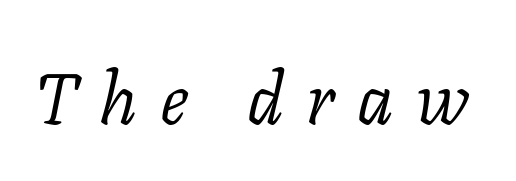
The image shows 72 px light serif type, italic (leaning right); set unusually wide letter spacing (+0.31 em), not underlined; low stroke contrast and a medium x-height.
